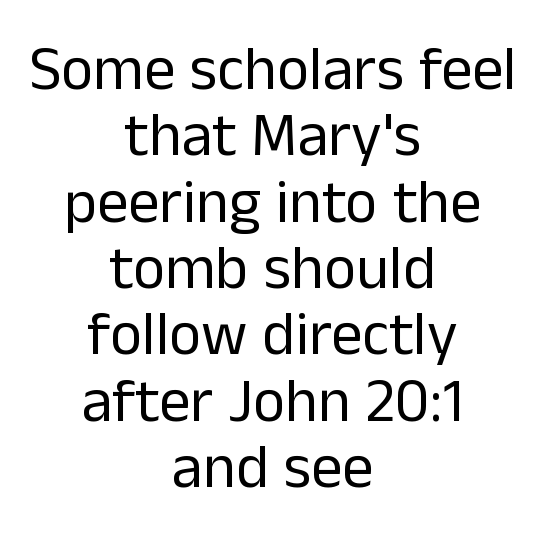
{"serif": "no", "italic": "no", "bold": "no", "weight": "regular", "width": "normal", "stroke_contrast": "low", "x_height": "medium", "monospaced": "no", "underline": "no", "align": "center", "line_spacing": "tight", "line_spacing_ratio": 1.07, "letter_spacing": "normal", "letter_spacing_em": 0.0, "glyph_px": 62}
